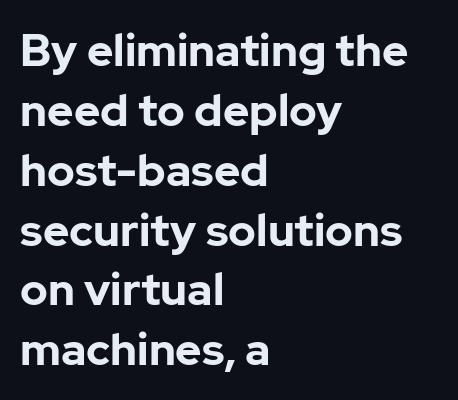
The image shows 45 px bold sans-serif type, upright; set left-aligned, normal line spacing (1.33x), normal letter spacing, not underlined; low stroke contrast and a medium x-height.
